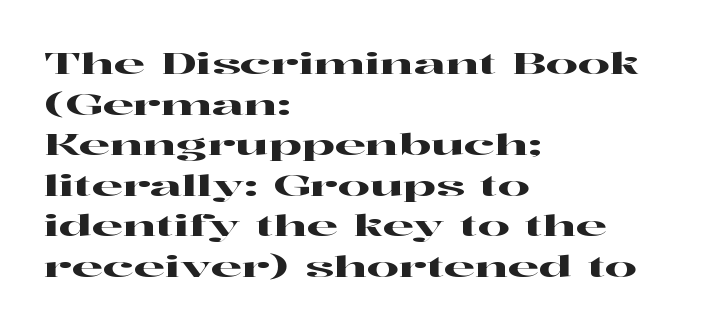
Anything drawn beneath the words? Only blank space. The passage shown is typeset with a serif family. The letterforms sit shoulder to shoulder at normal distance. Notice how the stems are strictly vertical — no italics here.
